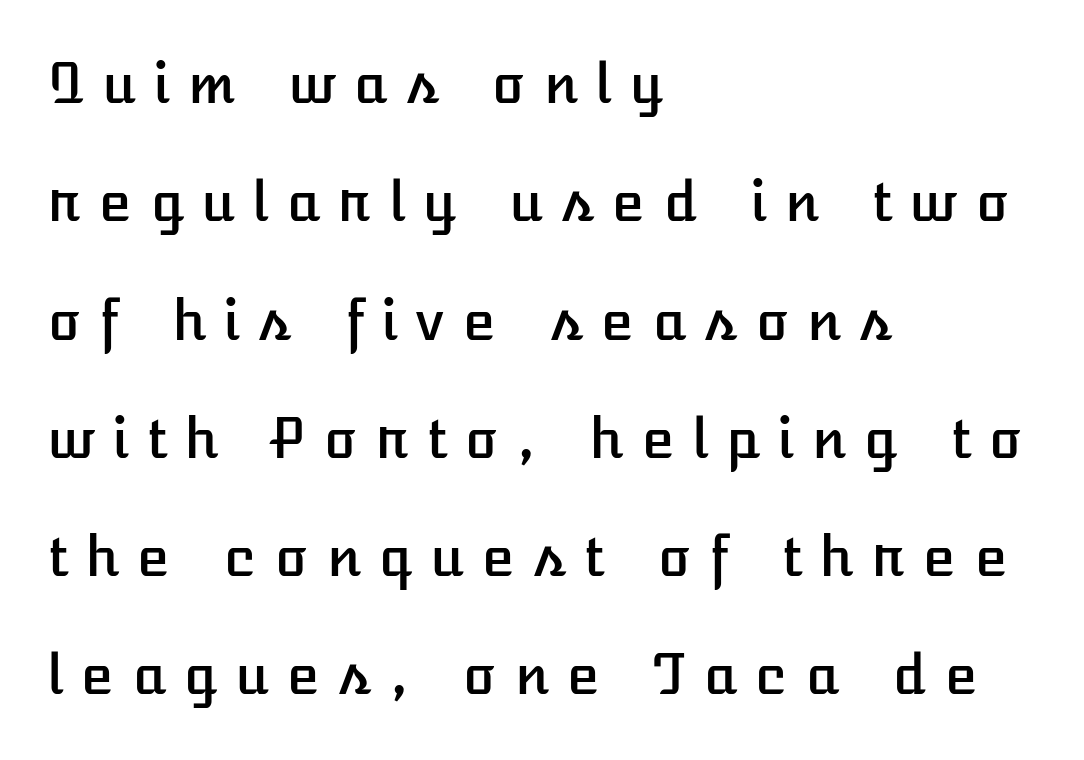
{"italic": "no", "width": "normal", "stroke_contrast": "low", "x_height": "medium", "monospaced": "no", "underline": "no", "align": "left", "line_spacing": "loose", "line_spacing_ratio": 2.19, "letter_spacing": "wide", "letter_spacing_em": 0.33, "glyph_px": 54}
